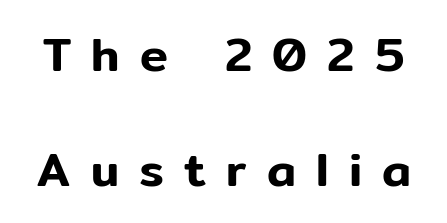
{"serif": "no", "italic": "no", "width": "normal", "stroke_contrast": "low", "x_height": "medium", "monospaced": "no", "underline": "no", "line_spacing": "loose", "line_spacing_ratio": 2.45, "letter_spacing": "wide", "letter_spacing_em": 0.43, "glyph_px": 47}
